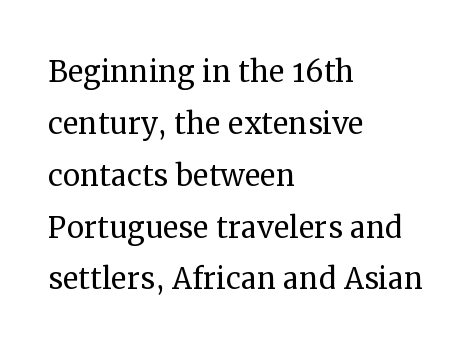
The image shows 39 px regular-weight serif type, upright; set left-aligned, normal line spacing (1.33x), normal letter spacing, not underlined; medium stroke contrast and a medium x-height.
